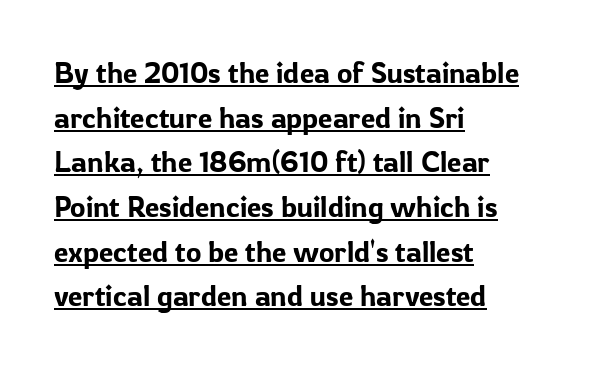
Q: Is the text italic (slanted)? A: No, it is upright.
Q: Is the typeface a serif or a sans-serif typeface? A: Sans-serif.
Q: Is the text underlined? A: Yes.
Q: How is the paragraph aligned? A: Left-aligned.
Q: Is the spacing between letters normal or unusually wide? A: Normal.
Q: Is the spacing between lines tight, normal or loose? A: Normal.
Q: Width (condensed, normal, or wide)? A: Normal.
Q: Stroke contrast? A: Low.
Q: x-height? A: Medium.
Q: Monospaced? A: No.
